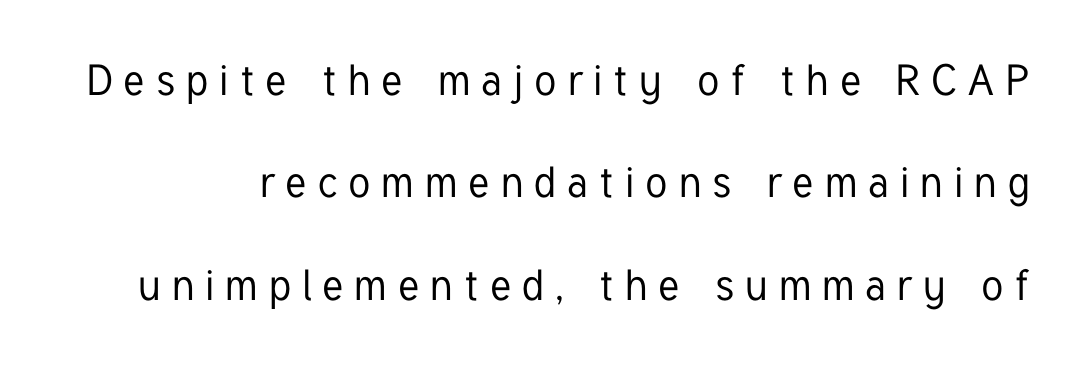
The image shows 43 px condensed sans-serif type, upright; set loose line spacing (2.38x), unusually wide letter spacing (+0.26 em), not underlined; low stroke contrast and a medium x-height.
